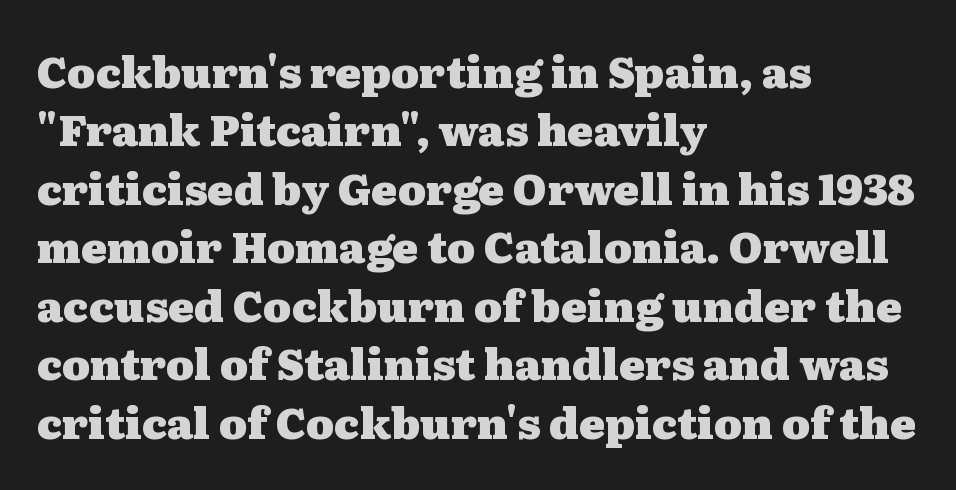
The image shows 43 px heavy, wide serif type, upright; set left-aligned, normal line spacing (1.36x), normal letter spacing, not underlined; medium stroke contrast and a medium x-height.
